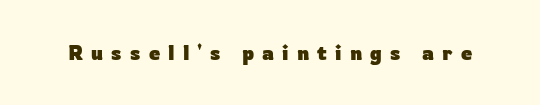
{"italic": "no", "bold": "yes", "underline": "no", "letter_spacing": "wide", "letter_spacing_em": 0.41, "glyph_px": 20}
